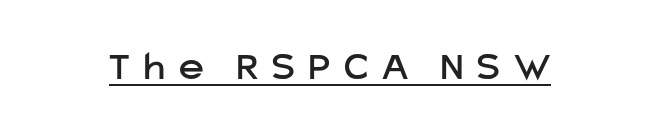
{"serif": "no", "italic": "no", "width": "normal", "stroke_contrast": "low", "x_height": "medium", "monospaced": "no", "underline": "yes", "letter_spacing": "wide", "letter_spacing_em": 0.34, "glyph_px": 42}
